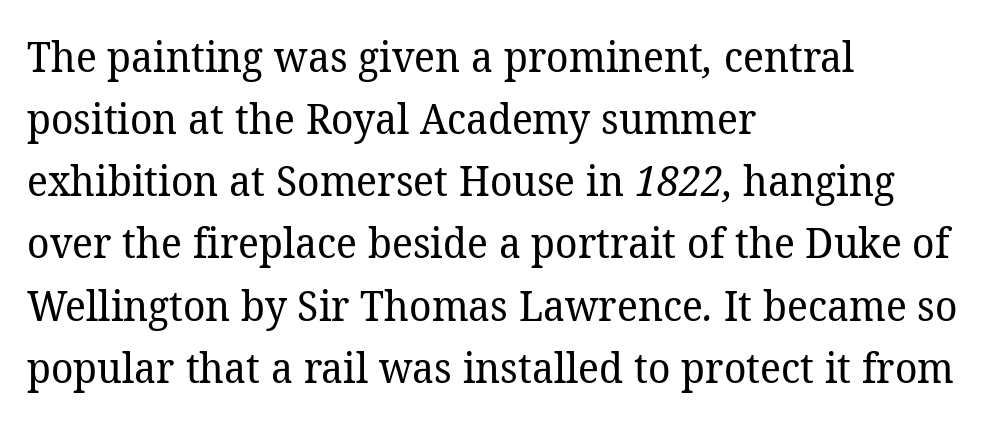
Default kerning and tracking; the words read as compact shapes. Caption: face not bold, strokes unweighted. If you drew a ruler down the left edge, every line would touch it. Type style note: has serifs. Quick note: interline space is typical. Beneath every word, the page is bare.
